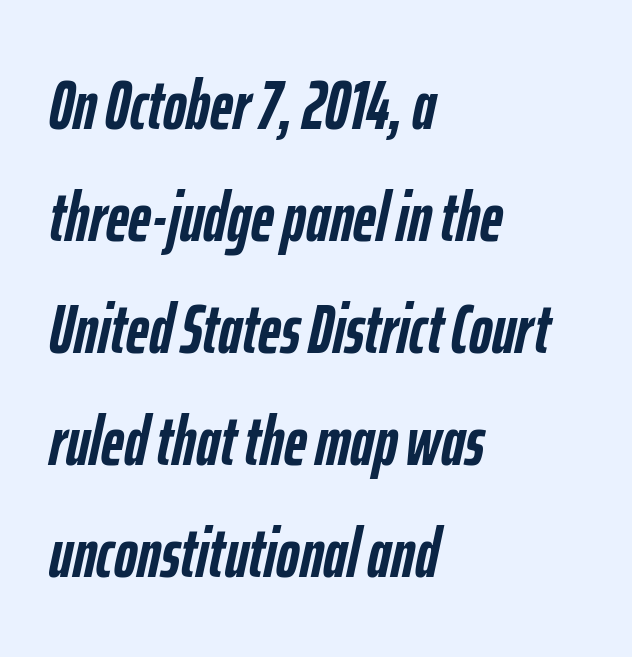
Q: Is the text bold? A: Yes.
Q: Is the text italic (slanted)? A: Yes, it leans right by about 12 degrees.
Q: Is the text underlined? A: No.
Q: How is the paragraph aligned? A: Left-aligned.
Q: Is the spacing between letters normal or unusually wide? A: Normal.
Q: Is the spacing between lines tight, normal or loose? A: Normal.
Q: Width (condensed, normal, or wide)? A: Condensed.
Q: Stroke contrast? A: Low.
Q: x-height? A: Medium.
Q: Monospaced? A: No.
